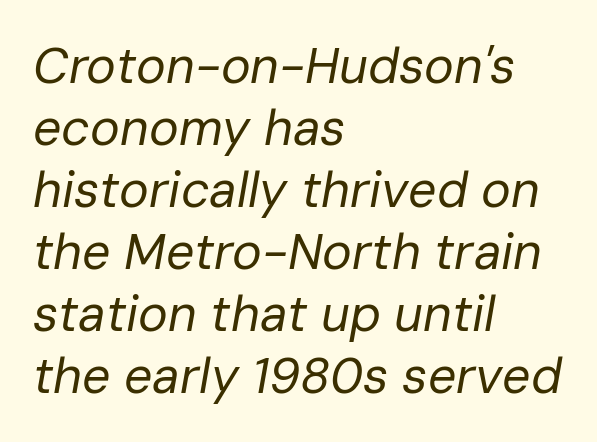
{"italic": "yes", "lean": "right", "slant_degrees": 10, "bold": "no", "weight": "regular", "width": "normal", "stroke_contrast": "low", "x_height": "medium", "monospaced": "no", "underline": "no", "align": "left", "line_spacing_ratio": 1.24, "letter_spacing": "normal", "letter_spacing_em": 0.0, "glyph_px": 50}
